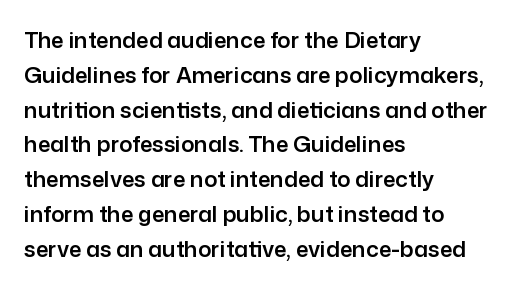
The image shows 22 px text type, upright; set left-aligned, normal line spacing (1.58x), normal letter spacing, not underlined.
